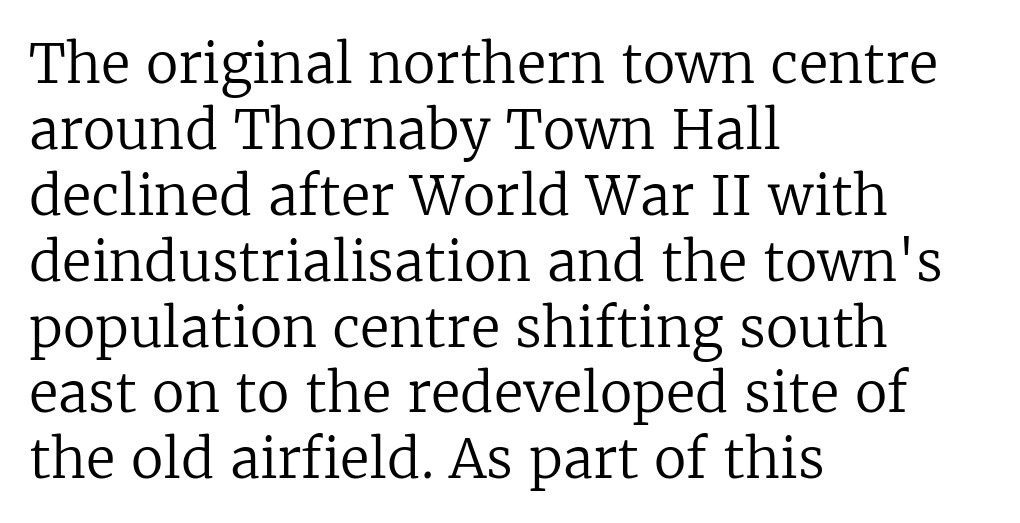
Letters have the restrained weight of plain body copy at most. The paragraph shown leans on its left margin. Students, note that the glyphs here touch the page at normal intervals. Unmarked baselines from the first word to the last.
